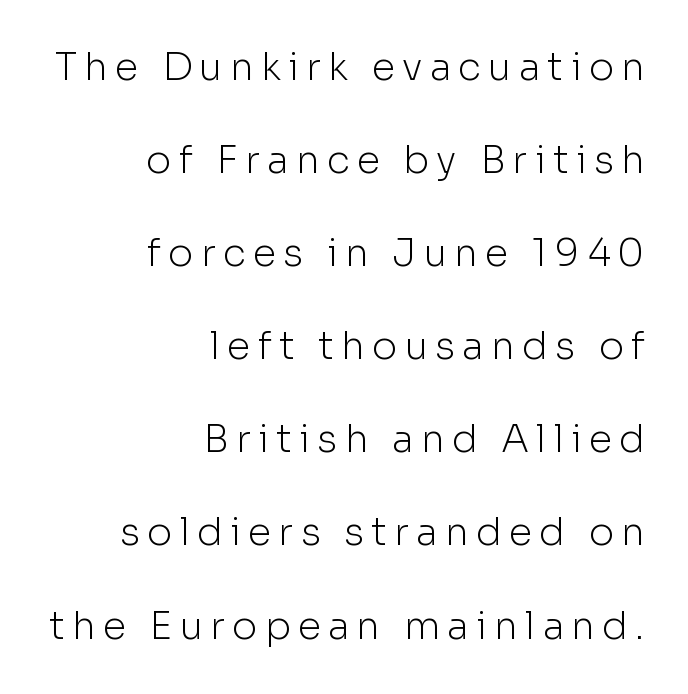
{"serif": "no", "italic": "no", "bold": "no", "weight": "light", "width": "normal", "stroke_contrast": "low", "x_height": "medium", "monospaced": "no", "underline": "no", "align": "right", "line_spacing": "loose", "line_spacing_ratio": 2.45, "glyph_px": 38}
